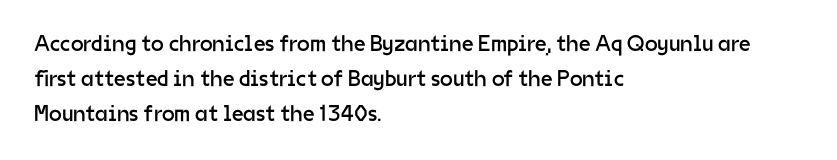
The image shows 23 px text type, upright; set left-aligned, normal line spacing (1.52x), normal letter spacing, not underlined.
